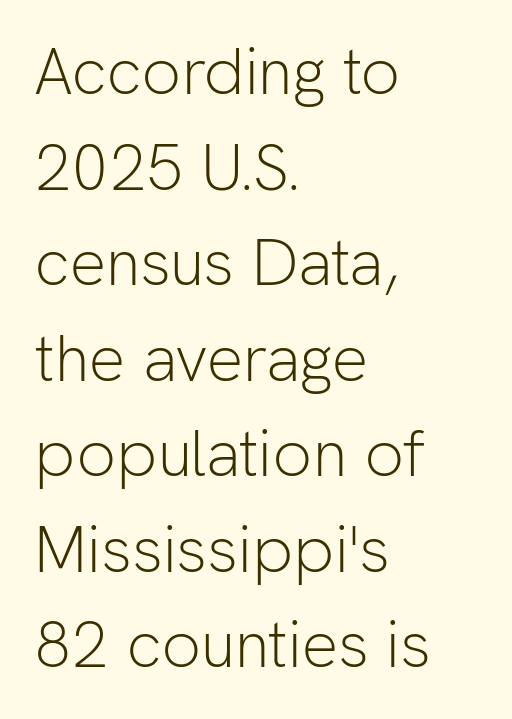
Vertical stems look standard width or narrower in stroke. The characters display no serif detailing; their extremities are plain. The text block is weighted toward the left margin, trailing off unevenly rightward. Descenders hang freely into open space. Line spacing here is normal.
